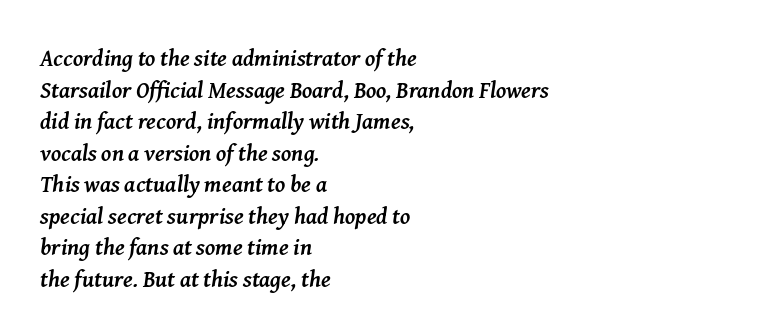
{"italic": "yes", "lean": "right", "slant_degrees": 8, "bold": "yes", "underline": "no", "align": "left", "line_spacing": "normal", "line_spacing_ratio": 1.37, "letter_spacing": "normal", "letter_spacing_em": 0.0, "glyph_px": 23}
